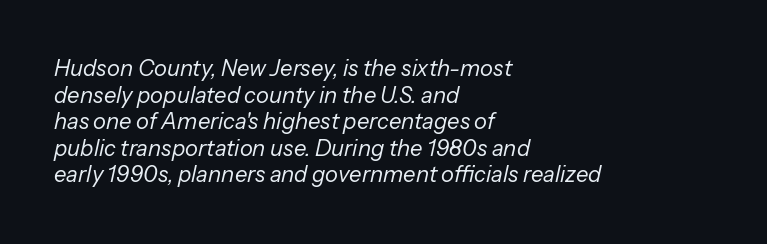
Q: Is the text bold? A: No.
Q: Is the text italic (slanted)? A: Yes, it leans right by about 13 degrees.
Q: Is the text underlined? A: No.
Q: How is the paragraph aligned? A: Left-aligned.
Q: Is the spacing between letters normal or unusually wide? A: Normal.
